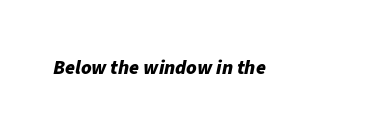
The image shows 20 px bold type, italic (leaning right); set left-aligned, normal letter spacing, not underlined.
